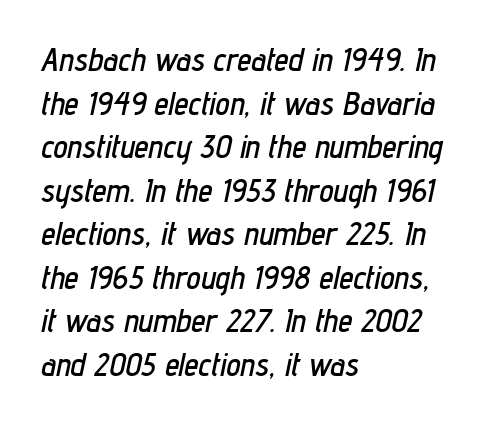
The image shows 32 px condensed type, italic (leaning right); set left-aligned, normal line spacing (1.36x), normal letter spacing, not underlined; low stroke contrast and a medium x-height.
